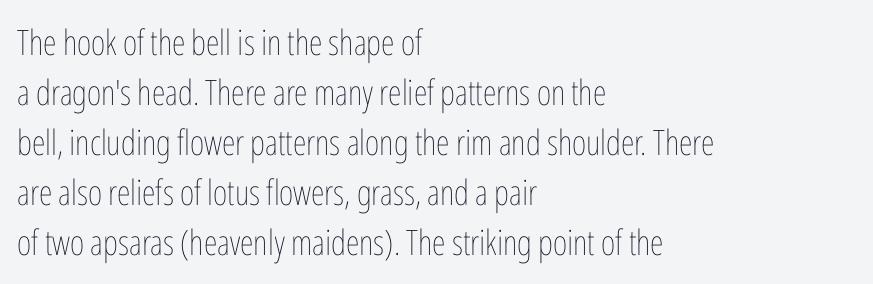
The image shows 35 px thin, condensed type, upright; set left-aligned, normal line spacing (1.43x), normal letter spacing, not underlined; low stroke contrast and a medium x-height.
